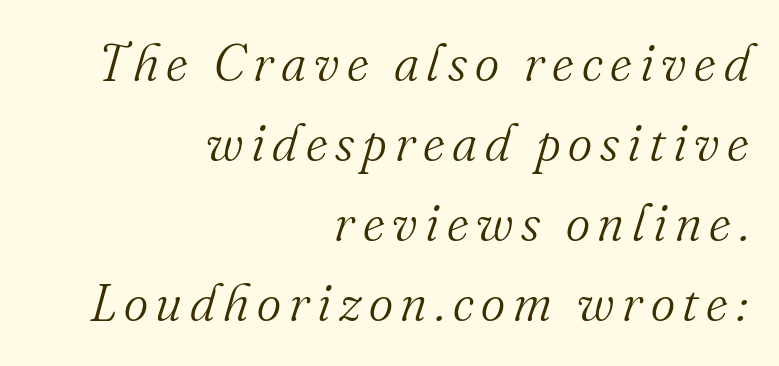
The text block is weighted toward the right margin, trailing off unevenly leftward. When letters slant like this, we call the style italic. Each stroke keeps to a modest, everyday thickness or less. The space directly below the letters is spotless. The font family rendered here belongs to the serif group. These lines sit exactly where default settings would place them.
